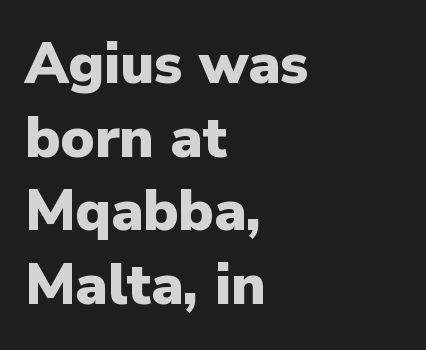
No word sits above an underline. Vertically, the passage feels balanced, rows spaced as you'd expect. Do the characters align in a grid? No, the font is proportional. A student would call this left alignment; a typographer would say flush left, rag right.
